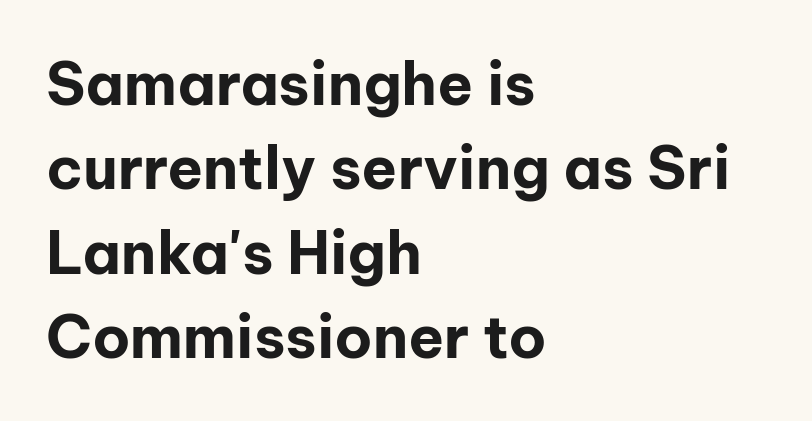
The image shows 59 px bold sans-serif type, upright; set left-aligned, normal line spacing (1.43x), normal letter spacing, not underlined; low stroke contrast and a medium x-height.
